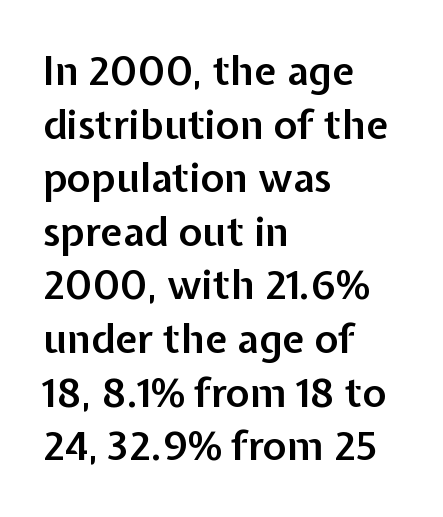
{"serif": "no", "italic": "no", "bold": "semi", "weight": "semibold", "width": "normal", "stroke_contrast": "low", "x_height": "medium", "monospaced": "no", "underline": "no", "align": "left", "line_spacing": "normal", "line_spacing_ratio": 1.34, "letter_spacing": "normal", "letter_spacing_em": 0.0, "glyph_px": 40}
